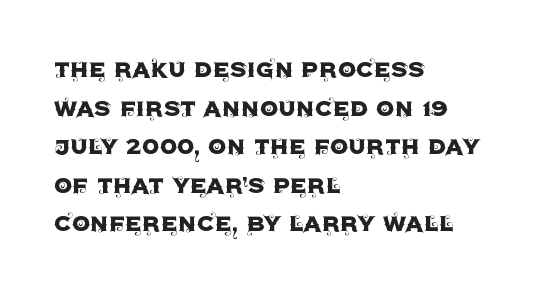
{"serif": "no", "italic": "no", "width": "normal", "x_height": "large", "monospaced": "no", "underline": "no", "align": "left", "line_spacing": "normal", "line_spacing_ratio": 1.33, "letter_spacing": "normal", "letter_spacing_em": 0.0, "glyph_px": 29}
